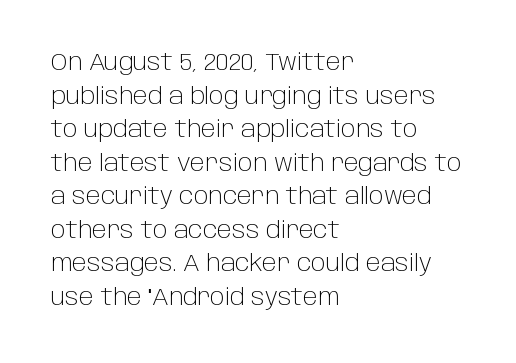
The image shows 23 px text type, upright; set left-aligned, normal line spacing (1.46x), normal letter spacing, not underlined.
